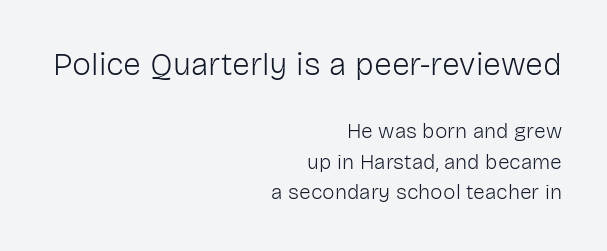
The image shows 32 px light sans-serif type, upright; set right-aligned, normal line spacing (1.47x), normal letter spacing, not underlined; the first (top) block is 1.52x larger; low stroke contrast and a medium x-height.
